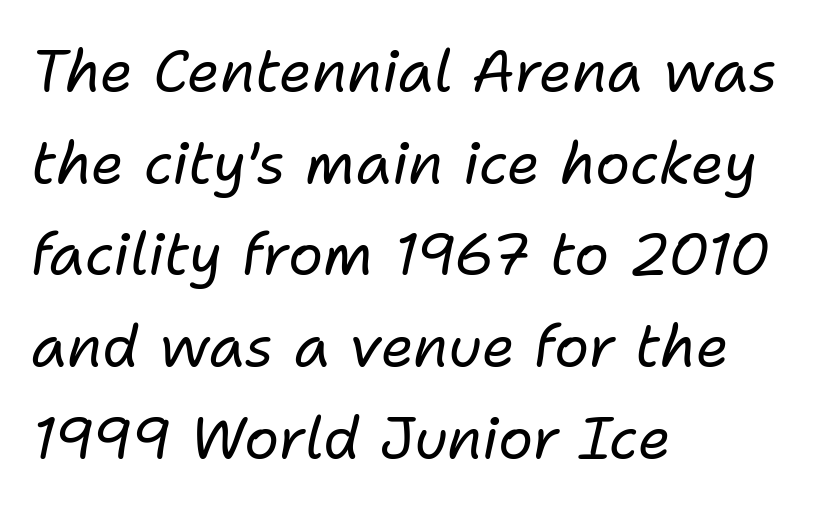
Tracking here is standard; glyphs follow each other at the usual distance. These lines sit exactly where default settings would place them. Which margin do the lines hug? The left one — the right edge is uneven. This reads as an unemphasized weight, regular at the heaviest. The strip under each line holds only bare page.
